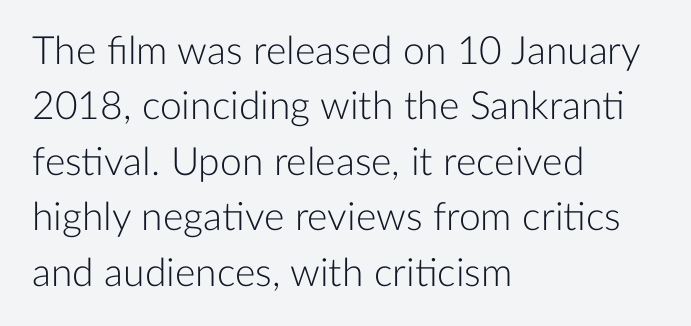
The image shows 39 px light sans-serif type, upright; set left-aligned, normal line spacing (1.42x), normal letter spacing, not underlined; low stroke contrast and a medium x-height.
